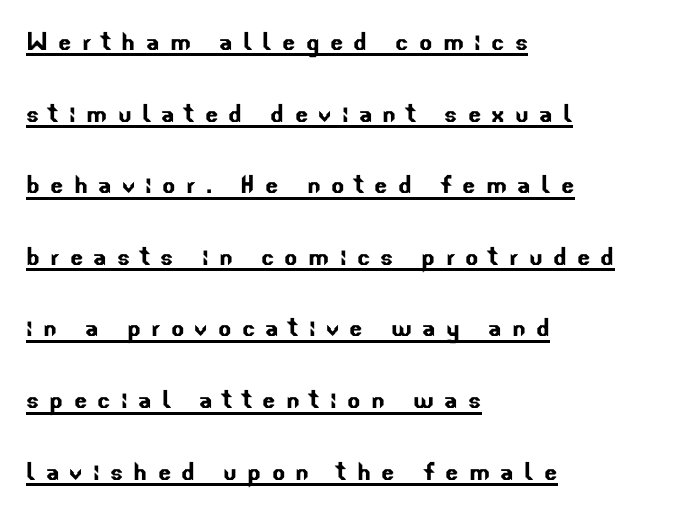
{"serif": "no", "width": "normal", "stroke_contrast": "low", "x_height": "small", "monospaced": "no", "underline": "yes", "align": "left", "line_spacing": "loose", "line_spacing_ratio": 2.31, "letter_spacing": "wide", "letter_spacing_em": 0.33, "glyph_px": 31}
